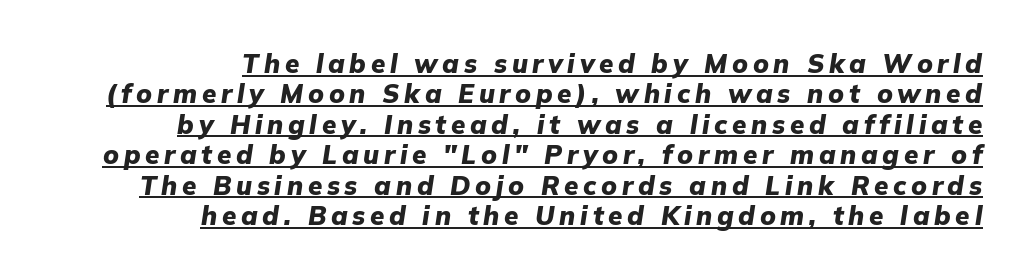
Q: Is the text bold? A: Yes.
Q: Is the text italic (slanted)? A: Yes, it leans right by about 9 degrees.
Q: Is the text underlined? A: Yes.
Q: How is the paragraph aligned? A: Right-aligned.
